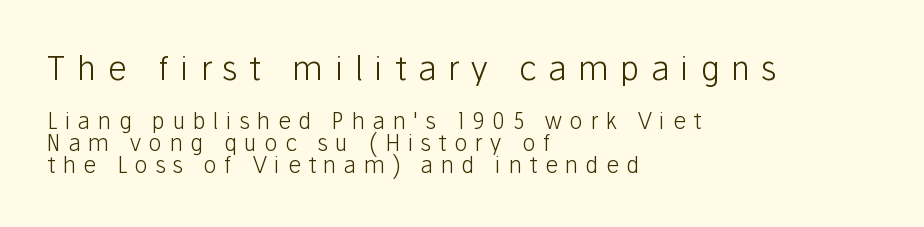
The image shows 33 px light sans-serif type, upright; set left-aligned, tight line spacing (1.01x), unusually wide letter spacing (+0.35 em), not underlined; the first (top) block is 1.5x larger; low stroke contrast and a medium x-height.
